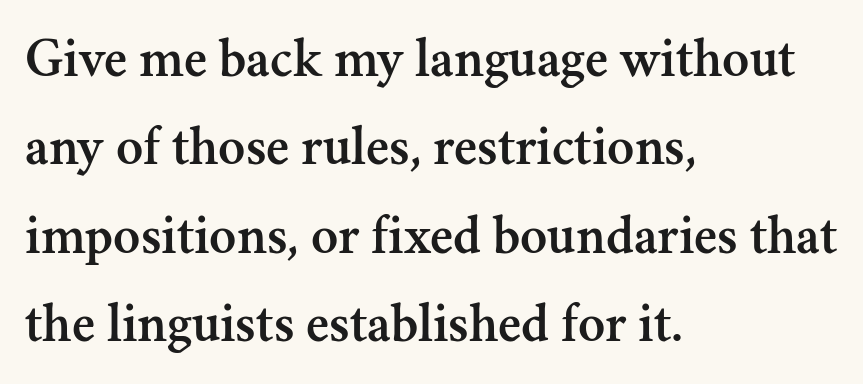
Each letter keeps its own natural width here, so spacing adapts to shape. The lines sit at an ordinary, default distance from one another. No word sits above an underline. Teacher's note: observe the even left margin — that is flush-left alignment.
